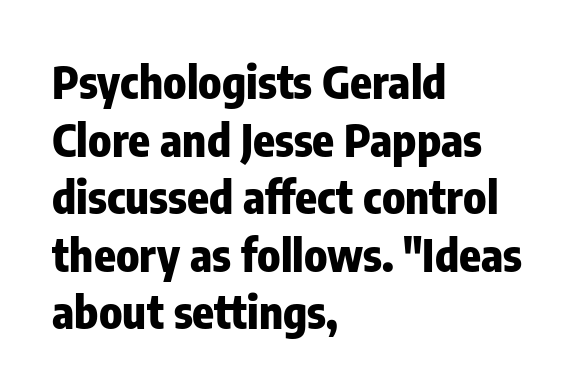
{"serif": "no", "italic": "no", "bold": "yes", "weight": "heavy", "width": "condensed", "stroke_contrast": "low", "x_height": "medium", "monospaced": "no", "underline": "no", "align": "left", "line_spacing": "normal", "line_spacing_ratio": 1.28, "letter_spacing": "normal", "letter_spacing_em": 0.0, "glyph_px": 45}
